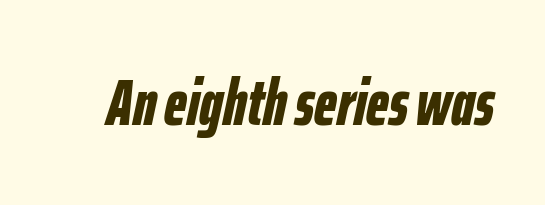
The axis of the letterforms is tilted away from vertical. Honestly, the letter spacing is just normal — you wouldn't notice it. The area under the type is left untouched. The font is running at its bold setting.
